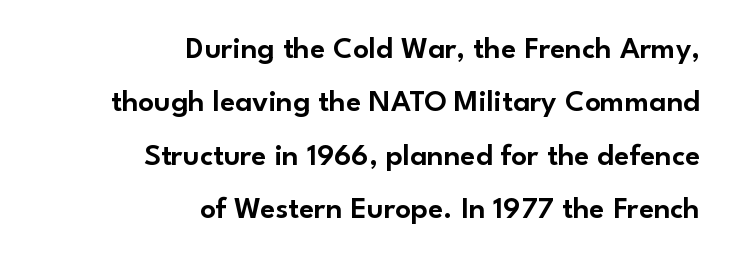
The image shows 31 px sans-serif type, upright; set right-aligned, line spacing 1.72x, normal letter spacing, not underlined; low stroke contrast and a small x-height.
